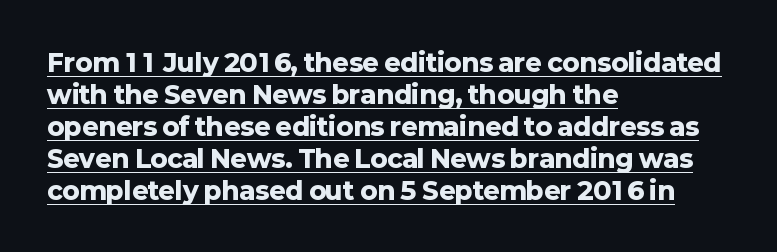
In CSS terms this would be text-align: left. Whoever set this chose a conventional vertical rhythm. The letters stand upright; this is a roman face. The tracking reads as untouched default to a designer's eye. The lettering is marked with a stroke running underneath it. The typesetting leans heavy: a genuine bold.
